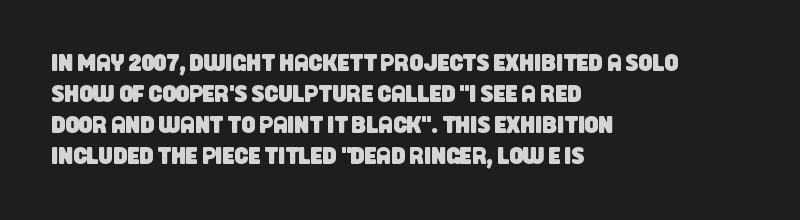
The image shows 24 px text type; set left-aligned, normal line spacing (1.29x), normal letter spacing, not underlined.
